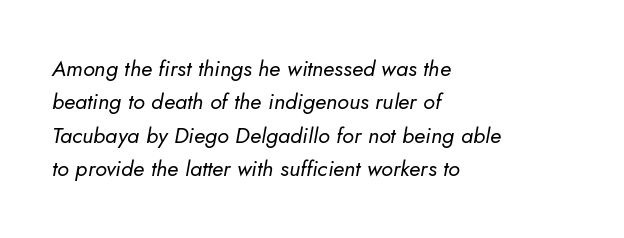
The block of text has a typical density, with ordinary space between rows. Counters stay open thanks to moderate or lighter strokes. Underlining? Definitely not there. Quick note: italic. This sample is left-justified, so line endings fall wherever the words run out. Between one letter and the next there's only the usual sliver of space.
